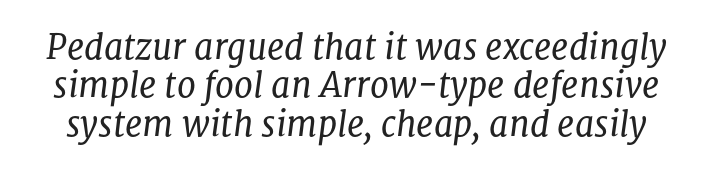
Students, observe: this is what under-led, compact text looks like. The font is comparable to plain body text, perhaps lighter. This is oblique type, the kind used for emphasis or titles. The designer went with a serif here, giving each stem small feet. These lines are rendered in a variable-pitch font.
